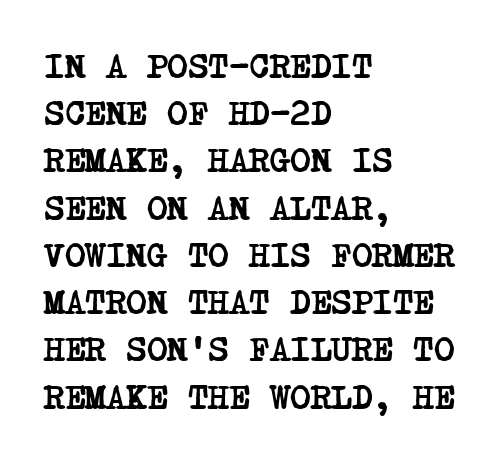
The baseline area is clear. Reading down the block, your eye returns to a fixed left position each line. Letterform terminals end in serifs throughout the passage. You'd pick this weight for a headline — it's a proper bold.
